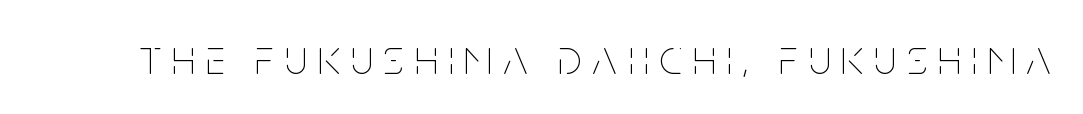
Q: Is the text bold? A: No.
Q: Is the text italic (slanted)? A: No, it is upright.
Q: Is the text underlined? A: No.
Q: Is the spacing between letters normal or unusually wide? A: Unusually wide.
Q: Width (condensed, normal, or wide)? A: Condensed.
Q: Stroke contrast? A: Low.
Q: x-height? A: Large.
Q: Monospaced? A: No.
